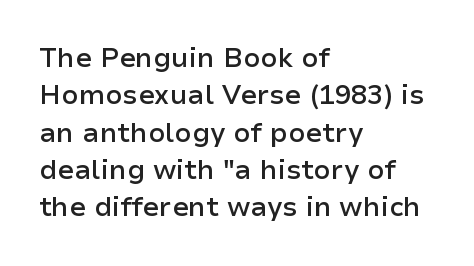
{"italic": "no", "bold": "semi", "underline": "no", "align": "left", "line_spacing": "normal", "line_spacing_ratio": 1.38, "letter_spacing": "normal", "letter_spacing_em": 0.0, "glyph_px": 27}
